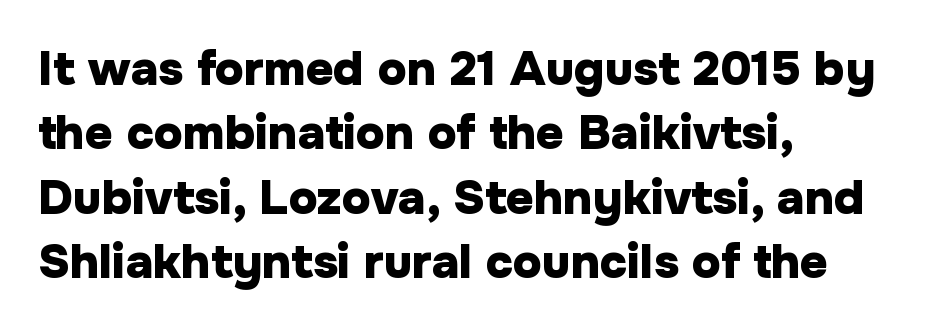
Q: Is the text bold? A: Yes.
Q: Is the text italic (slanted)? A: No, it is upright.
Q: Is the typeface a serif or a sans-serif typeface? A: Sans-serif.
Q: Is the text underlined? A: No.
Q: How is the paragraph aligned? A: Left-aligned.
Q: Is the spacing between letters normal or unusually wide? A: Normal.
Q: Is the spacing between lines tight, normal or loose? A: Normal.
Q: Width (condensed, normal, or wide)? A: Normal.
Q: Stroke contrast? A: Low.
Q: x-height? A: Medium.
Q: Monospaced? A: No.
